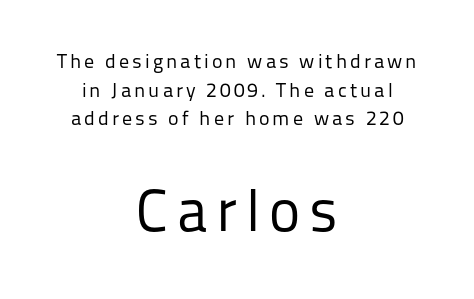
Weight: not bold — regular or lighter. The whitespace from short lines is split evenly between both sides. These lines are rendered in a variable-pitch font. Glance below the letters and you will spot only blank space. Students, observe: this is what conventionally led text looks like. The type family on display is of the sans-serif kind.
